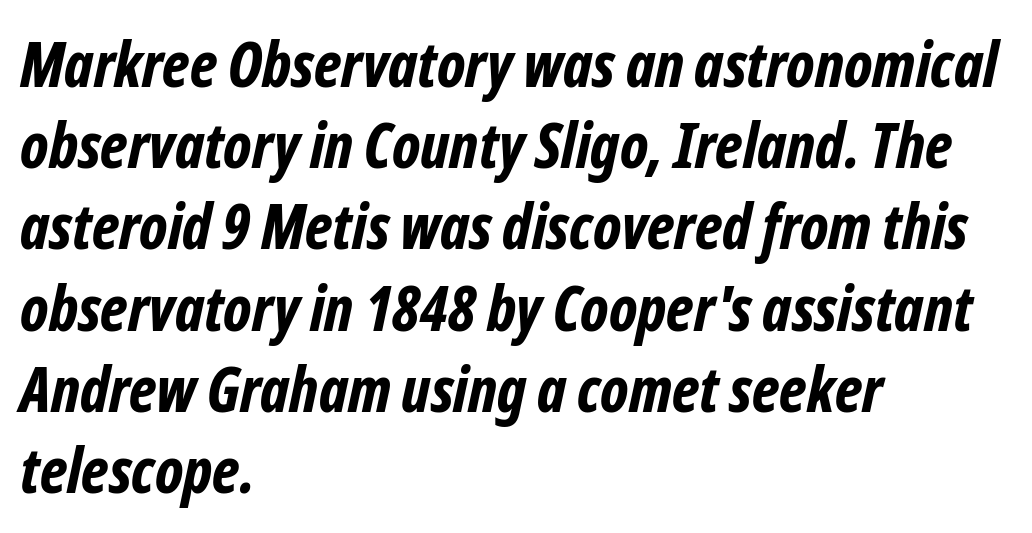
Q: Is the text bold? A: Yes.
Q: Is the text italic (slanted)? A: Yes, it leans right by about 12 degrees.
Q: Is the text underlined? A: No.
Q: How is the paragraph aligned? A: Left-aligned.
Q: Is the spacing between letters normal or unusually wide? A: Normal.
Q: Is the spacing between lines tight, normal or loose? A: Normal.
Q: Width (condensed, normal, or wide)? A: Condensed.
Q: Stroke contrast? A: Low.
Q: x-height? A: Medium.
Q: Monospaced? A: No.
